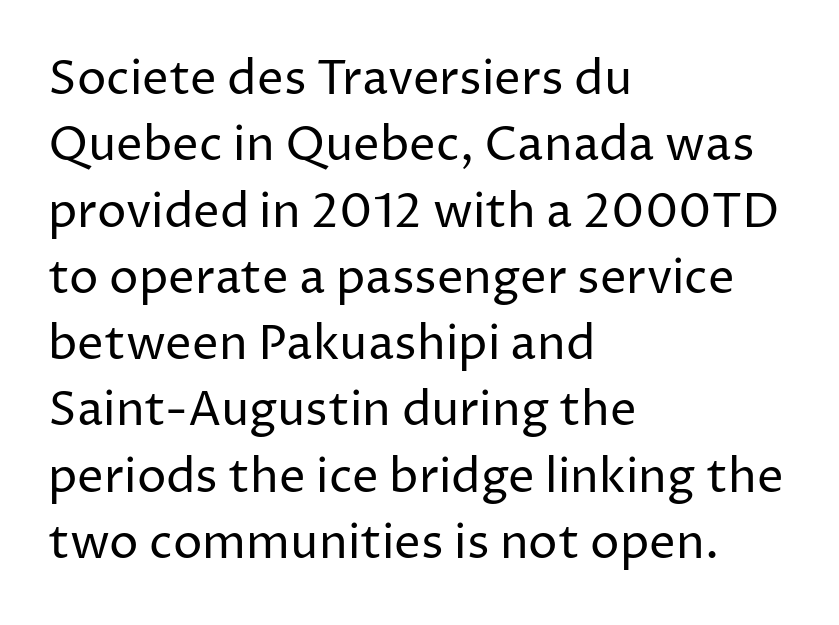
Q: Is the text bold? A: No.
Q: Is the text italic (slanted)? A: No, it is upright.
Q: Is the typeface a serif or a sans-serif typeface? A: Sans-serif.
Q: Is the text underlined? A: No.
Q: How is the paragraph aligned? A: Left-aligned.
Q: Is the spacing between letters normal or unusually wide? A: Normal.
Q: Is the spacing between lines tight, normal or loose? A: Normal.
Q: Width (condensed, normal, or wide)? A: Normal.
Q: Stroke contrast? A: Low.
Q: x-height? A: Medium.
Q: Monospaced? A: No.
